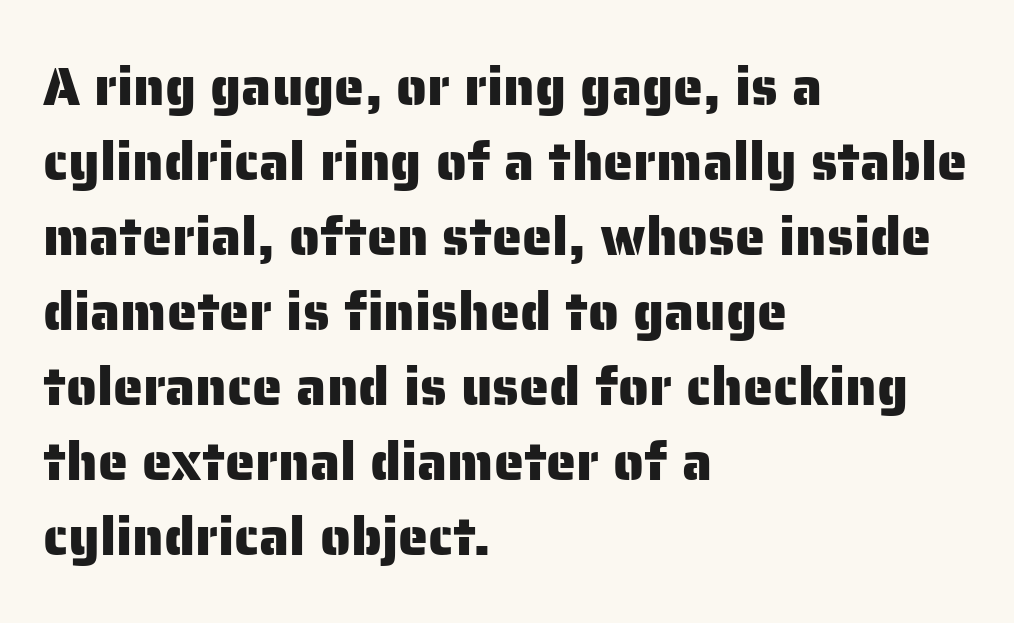
Q: Is the text italic (slanted)? A: No, it is upright.
Q: Is the typeface a serif or a sans-serif typeface? A: Sans-serif.
Q: Is the text underlined? A: No.
Q: How is the paragraph aligned? A: Left-aligned.
Q: Is the spacing between letters normal or unusually wide? A: Normal.
Q: Is the spacing between lines tight, normal or loose? A: Normal.
Q: Width (condensed, normal, or wide)? A: Normal.
Q: Stroke contrast? A: Low.
Q: x-height? A: Medium.
Q: Monospaced? A: No.
